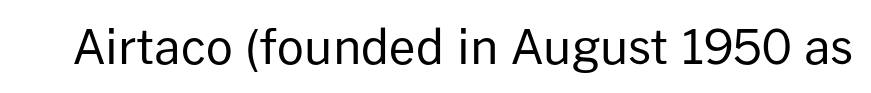
{"serif": "no", "italic": "no", "bold": "no", "weight": "regular", "width": "normal", "stroke_contrast": "low", "x_height": "medium", "monospaced": "no", "underline": "no", "letter_spacing": "normal", "letter_spacing_em": 0.0, "glyph_px": 47}
